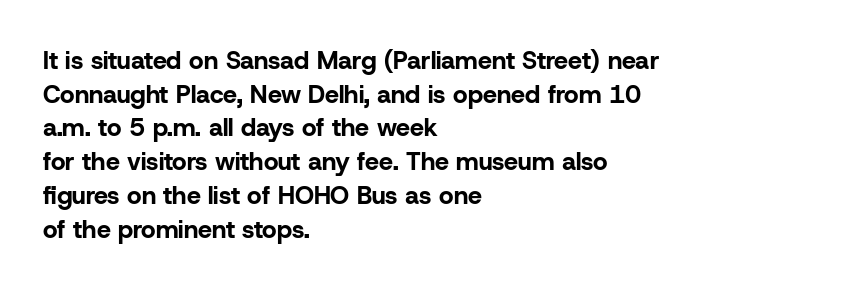
{"italic": "no", "bold": "yes", "underline": "no", "align": "left", "line_spacing": "normal", "line_spacing_ratio": 1.35, "letter_spacing": "normal", "letter_spacing_em": 0.0, "glyph_px": 25}
